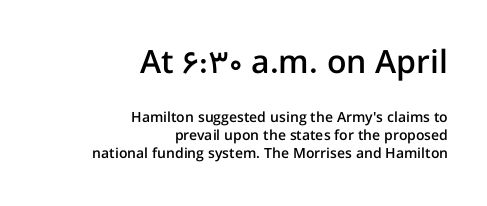
{"serif": "no", "italic": "no", "bold": "semi", "weight": "semibold", "width": "normal", "stroke_contrast": "low", "x_height": "medium", "monospaced": "no", "underline": "no", "align": "right", "line_spacing": "normal", "line_spacing_ratio": 1.31, "letter_spacing": "normal", "letter_spacing_em": 0.0, "larger_block": "first", "size_ratio": 2.29, "glyph_px": 32}
